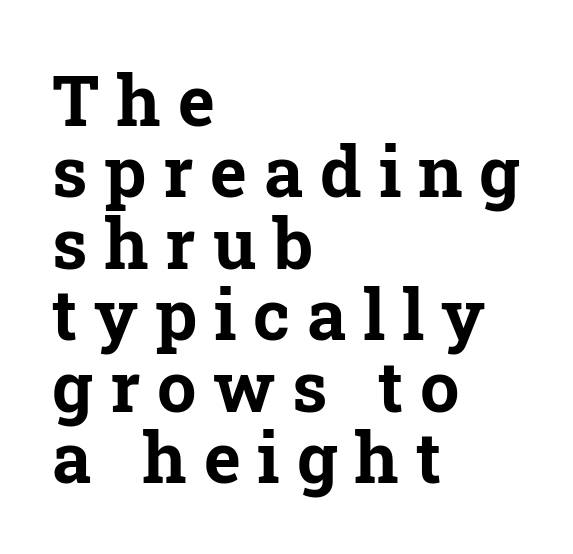
{"serif": "yes", "italic": "no", "bold": "yes", "weight": "bold", "width": "normal", "stroke_contrast": "low", "x_height": "medium", "monospaced": "no", "underline": "no", "align": "left", "line_spacing": "tight", "line_spacing_ratio": 1.02, "letter_spacing": "wide", "letter_spacing_em": 0.24, "glyph_px": 70}
